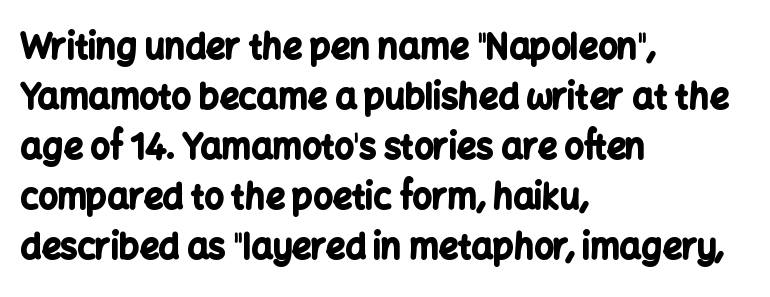
The image shows 34 px bold sans-serif type, upright; set left-aligned, normal line spacing (1.47x), normal letter spacing, not underlined; low stroke contrast and a medium x-height.
